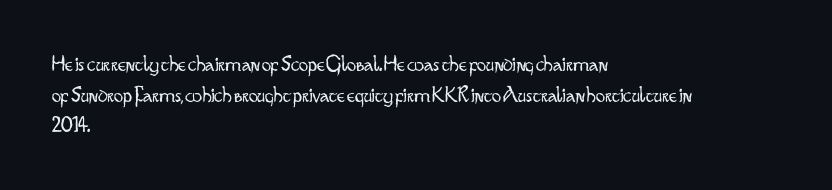
The image shows 23 px text type, upright; set left-aligned, normal line spacing (1.33x), normal letter spacing, not underlined.
